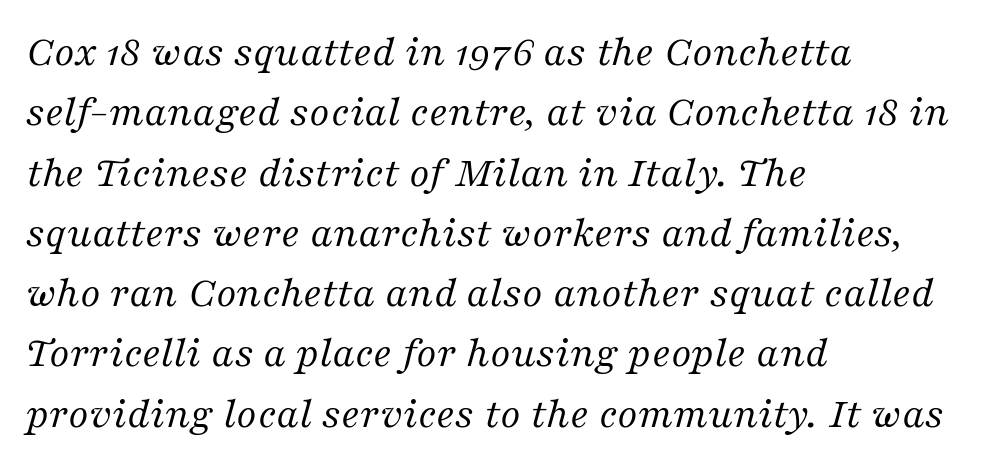
{"serif": "yes", "italic": "yes", "lean": "right", "slant_degrees": 16, "bold": "no", "weight": "regular", "width": "normal", "stroke_contrast": "medium", "x_height": "medium", "monospaced": "no", "underline": "no", "align": "left", "line_spacing": "normal", "line_spacing_ratio": 1.37, "letter_spacing": "normal", "letter_spacing_em": 0.0, "glyph_px": 44}
